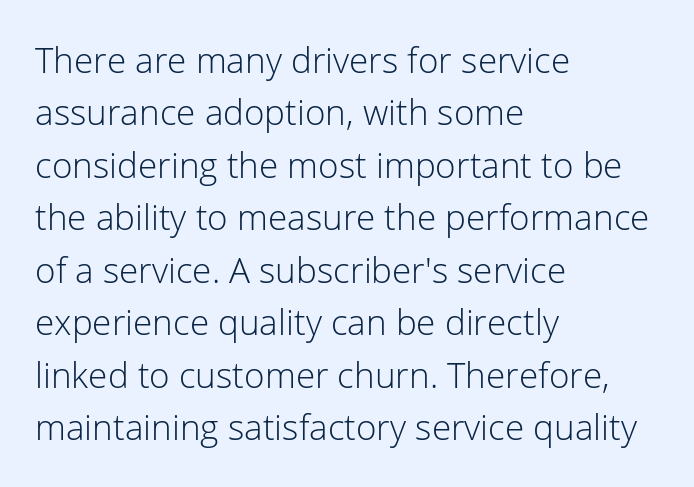
Q: Is the text bold? A: No.
Q: Is the text italic (slanted)? A: No, it is upright.
Q: Is the typeface a serif or a sans-serif typeface? A: Sans-serif.
Q: Is the text underlined? A: No.
Q: How is the paragraph aligned? A: Left-aligned.
Q: Is the spacing between letters normal or unusually wide? A: Normal.
Q: Is the spacing between lines tight, normal or loose? A: Normal.
Q: Width (condensed, normal, or wide)? A: Normal.
Q: Stroke contrast? A: Low.
Q: x-height? A: Medium.
Q: Monospaced? A: No.
